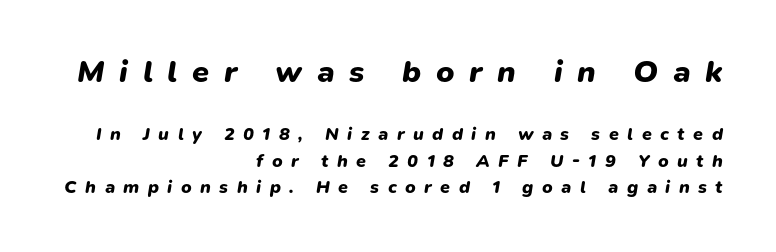
{"italic": "yes", "lean": "right", "slant_degrees": 9, "bold": "yes", "weight": "heavy", "width": "normal", "stroke_contrast": "low", "x_height": "medium", "monospaced": "no", "underline": "no", "align": "right", "line_spacing": "normal", "line_spacing_ratio": 1.47, "letter_spacing": "wide", "letter_spacing_em": 0.47, "larger_block": "first", "size_ratio": 1.72, "glyph_px": 31}
